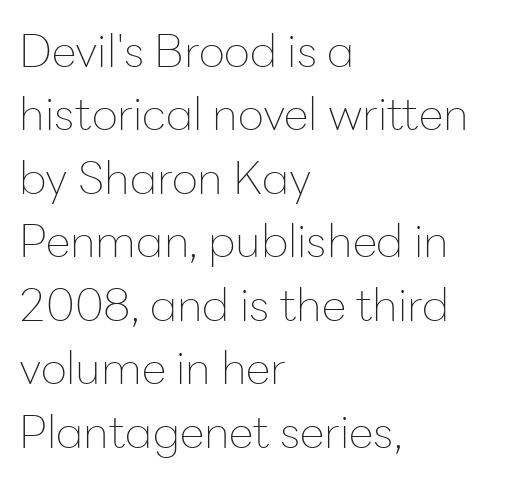
Italic: no, the glyphs are upright roman. The passage shown stacks its lines at a standard gap. If you drew a ruler down the left edge, every line would touch it. Standard letterfit; no display-style spreading of the glyphs.
